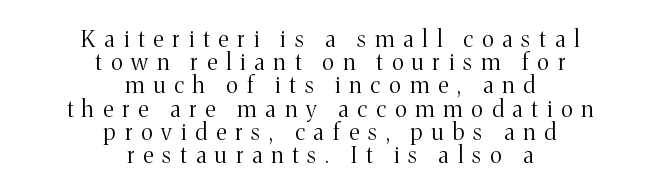
Q: Is the text bold? A: No.
Q: Is the text italic (slanted)? A: No, it is upright.
Q: Is the text underlined? A: No.
Q: How is the paragraph aligned? A: Centered.
Q: Is the spacing between letters normal or unusually wide? A: Unusually wide.
Q: Is the spacing between lines tight, normal or loose? A: Tight.
